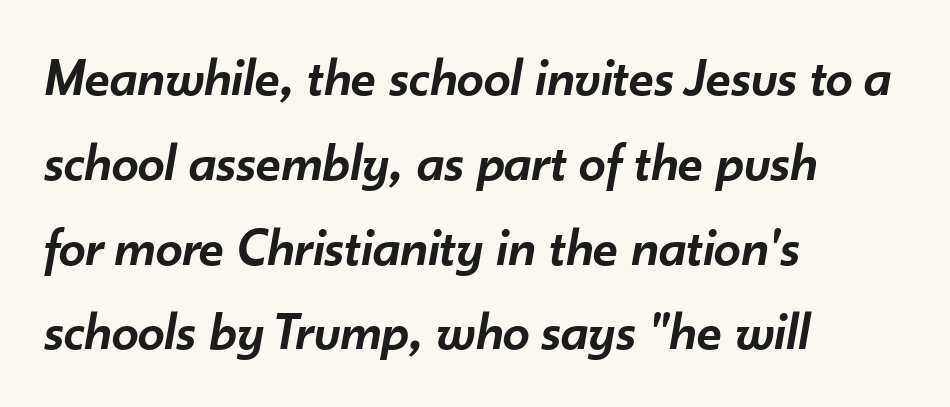
The glyphs are unaccompanied by any horizontal stroke below them. These lines are set flush left with a ragged right edge. Here the designer chose a conventional face with non-uniform glyph widths. Heft: intermediate — a semibold. Regarding leading, the lines here are spaced in the standard way. Quick note: italic.
